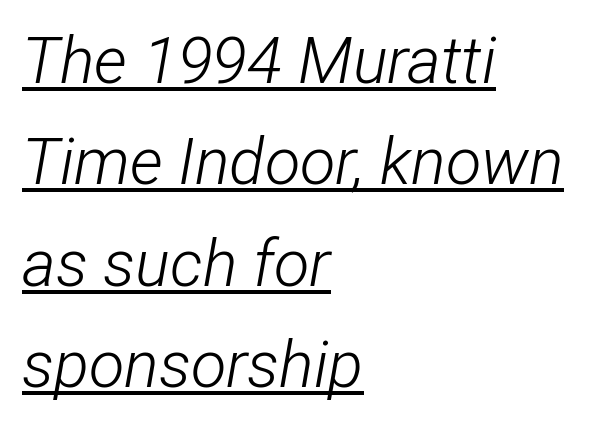
The image shows 65 px light, condensed type, italic (leaning right); set left-aligned, normal line spacing (1.56x), normal letter spacing, underlined; low stroke contrast and a medium x-height.
